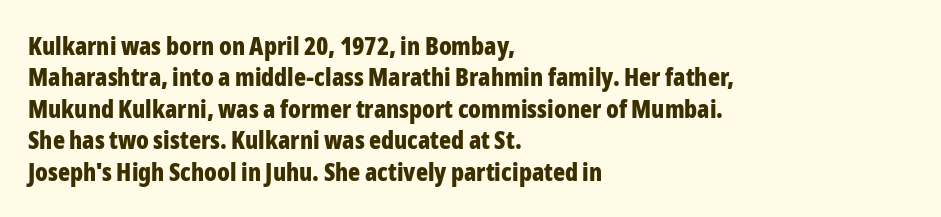
Q: Is the text bold? A: Yes.
Q: Is the text italic (slanted)? A: No, it is upright.
Q: Is the text underlined? A: No.
Q: How is the paragraph aligned? A: Left-aligned.
Q: Is the spacing between letters normal or unusually wide? A: Normal.
Q: Is the spacing between lines tight, normal or loose? A: Normal.
